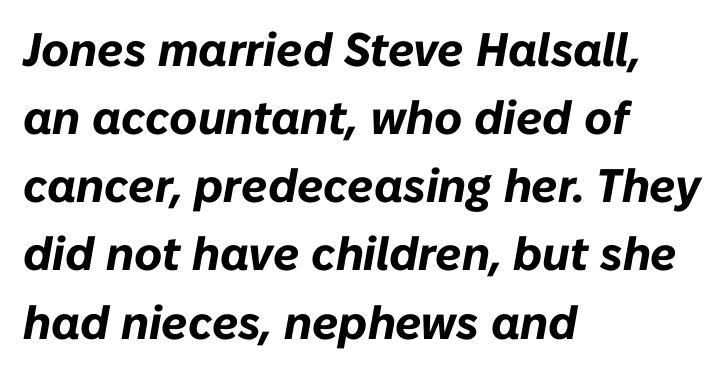
The image shows 47 px bold type, italic (leaning right); set left-aligned, normal line spacing (1.45x), normal letter spacing, not underlined; low stroke contrast and a medium x-height.
